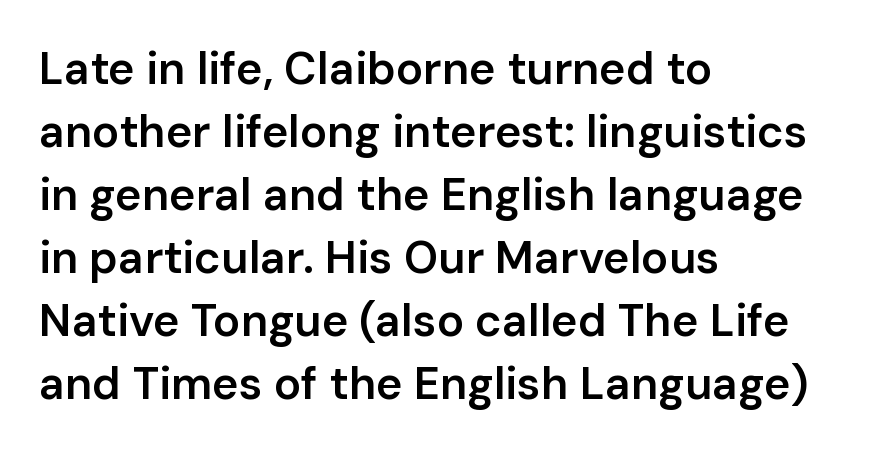
{"serif": "no", "italic": "no", "bold": "semi", "weight": "semibold", "width": "normal", "stroke_contrast": "low", "x_height": "medium", "monospaced": "no", "underline": "no", "align": "left", "line_spacing": "normal", "line_spacing_ratio": 1.4, "letter_spacing": "normal", "letter_spacing_em": 0.0, "glyph_px": 45}
